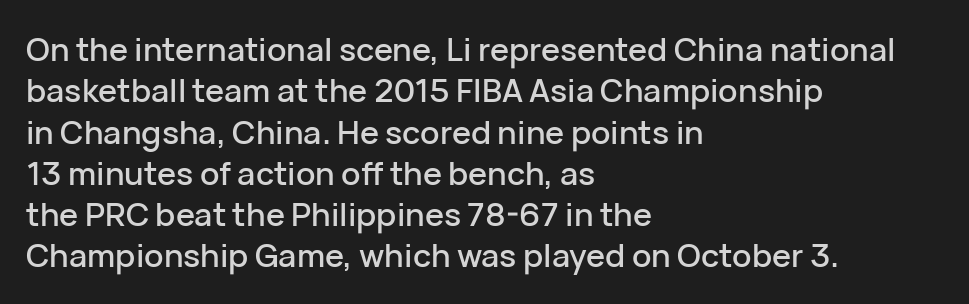
Q: Is the text italic (slanted)? A: No, it is upright.
Q: Is the typeface a serif or a sans-serif typeface? A: Sans-serif.
Q: Is the text underlined? A: No.
Q: How is the paragraph aligned? A: Left-aligned.
Q: Is the spacing between letters normal or unusually wide? A: Normal.
Q: Is the spacing between lines tight, normal or loose? A: Normal.
Q: Width (condensed, normal, or wide)? A: Normal.
Q: Stroke contrast? A: Low.
Q: x-height? A: Medium.
Q: Monospaced? A: No.
